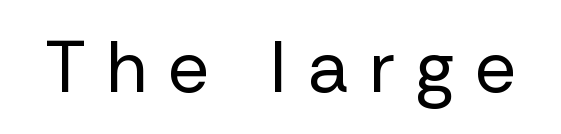
The image shows 73 px regular-weight sans-serif type, upright; set unusually wide letter spacing (+0.28 em), not underlined; low stroke contrast and a medium x-height.
